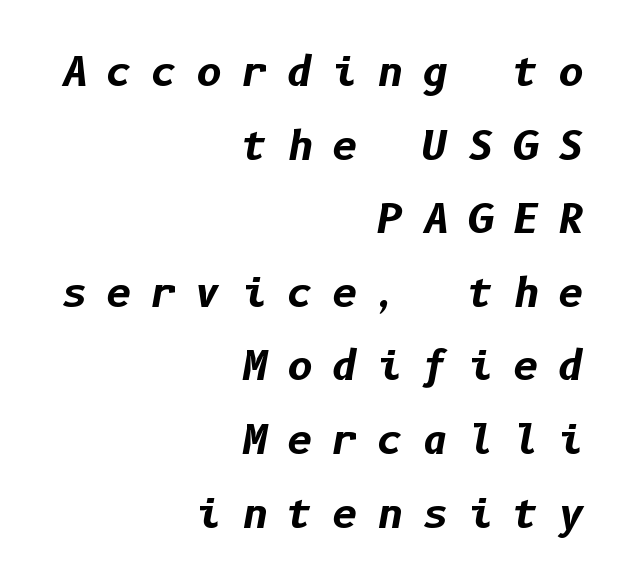
The image shows 40 px bold type, italic (leaning right); set right-aligned, line spacing 1.84x, unusually wide letter spacing (+0.48 em), not underlined; low stroke contrast and a medium x-height.
